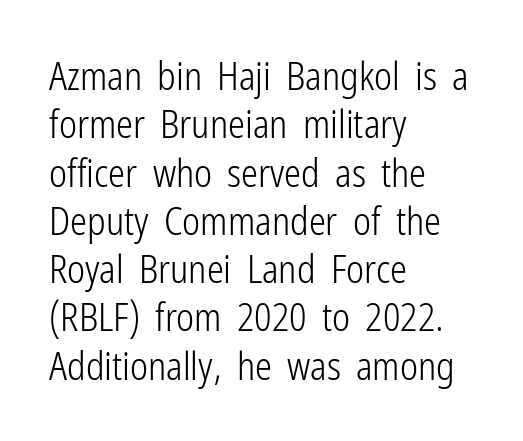
{"serif": "no", "italic": "no", "bold": "no", "weight": "light", "width": "condensed", "stroke_contrast": "low", "x_height": "medium", "monospaced": "no", "underline": "no", "align": "left", "line_spacing": "normal", "line_spacing_ratio": 1.27, "letter_spacing": "normal", "letter_spacing_em": 0.0, "glyph_px": 38}
